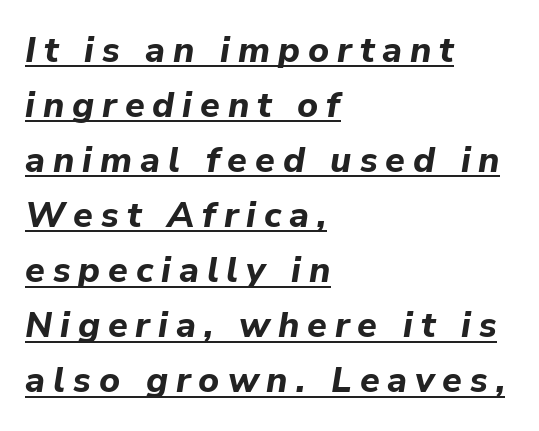
Q: Is the text bold? A: Yes.
Q: Is the text italic (slanted)? A: Yes, it leans right by about 9 degrees.
Q: Is the text underlined? A: Yes.
Q: How is the paragraph aligned? A: Left-aligned.
Q: Is the spacing between letters normal or unusually wide? A: Unusually wide.
Q: Is the spacing between lines tight, normal or loose? A: Normal.
Q: Width (condensed, normal, or wide)? A: Normal.
Q: Stroke contrast? A: Low.
Q: x-height? A: Medium.
Q: Monospaced? A: No.
